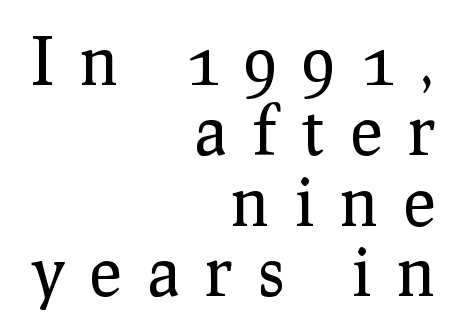
Observe the serifs anchoring each vertical stroke in this sample. Here the designer chose a conventional face with non-uniform glyph widths. The paragraph shown leans on its right margin. The typography opts for an upright posture over an oblique one.
